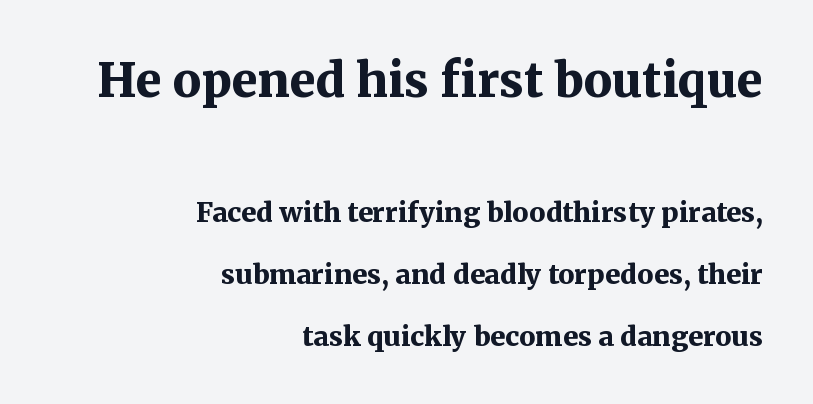
Q: Is the text bold? A: Yes.
Q: Is the text italic (slanted)? A: No, it is upright.
Q: Is the typeface a serif or a sans-serif typeface? A: Serif.
Q: Is the text underlined? A: No.
Q: How is the paragraph aligned? A: Right-aligned.
Q: Is the spacing between letters normal or unusually wide? A: Normal.
Q: Is the spacing between lines tight, normal or loose? A: Loose.
Q: Which block of text is set in a larger size, the first (top) or the second (bottom)? A: The first (top) one.
Q: Width (condensed, normal, or wide)? A: Normal.
Q: Stroke contrast? A: Medium.
Q: x-height? A: Medium.
Q: Monospaced? A: No.
